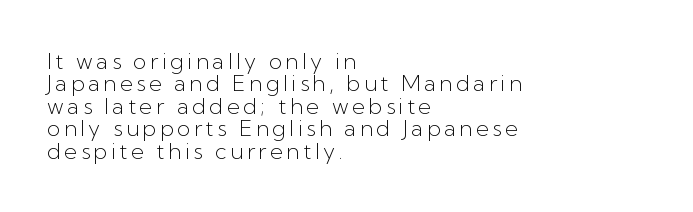
{"italic": "no", "bold": "no", "underline": "no", "align": "left", "line_spacing": "tight", "line_spacing_ratio": 1.02, "glyph_px": 22}
